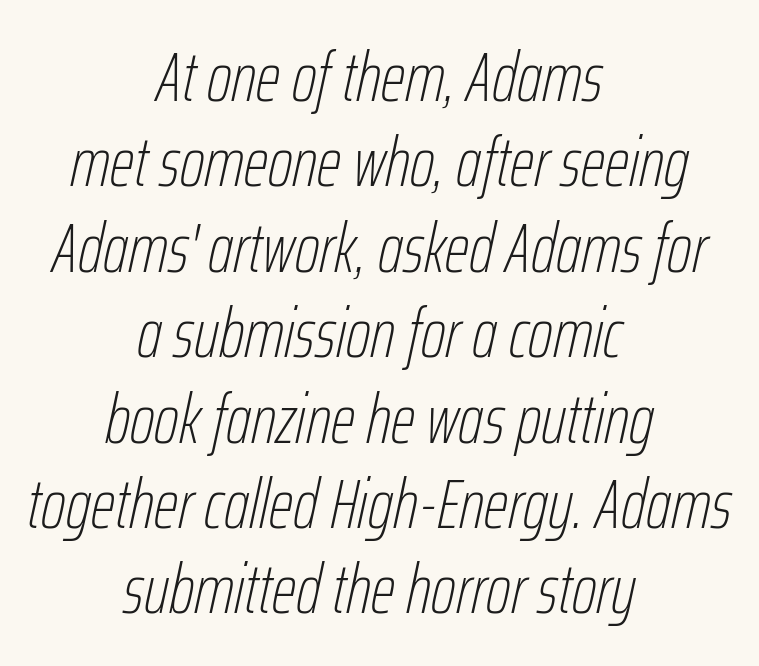
The image shows 70 px thin, condensed type, italic (leaning right); set centered, line spacing 1.22x, normal letter spacing, not underlined; low stroke contrast and a medium x-height.
